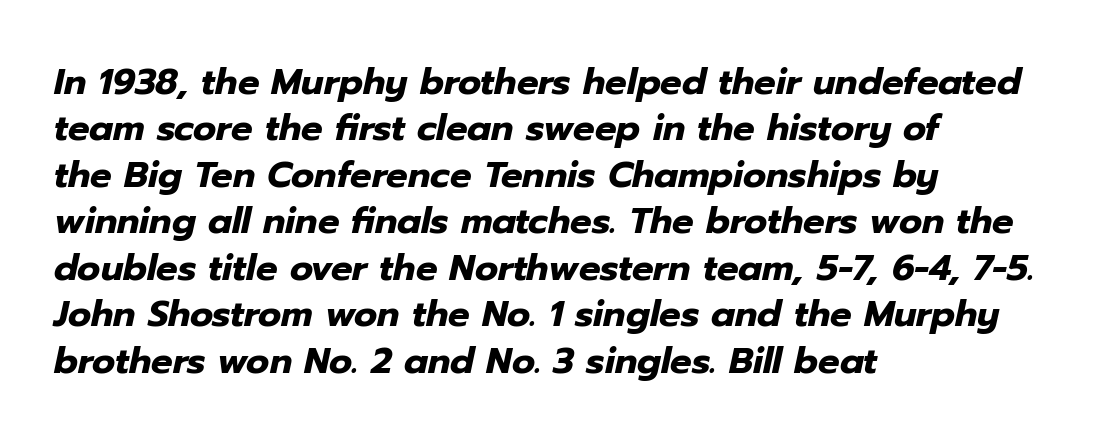
{"italic": "yes", "lean": "right", "slant_degrees": 12, "bold": "yes", "weight": "heavy", "width": "normal", "stroke_contrast": "low", "x_height": "medium", "monospaced": "no", "underline": "no", "align": "left", "line_spacing": "normal", "line_spacing_ratio": 1.29, "letter_spacing": "normal", "letter_spacing_em": 0.0, "glyph_px": 36}
